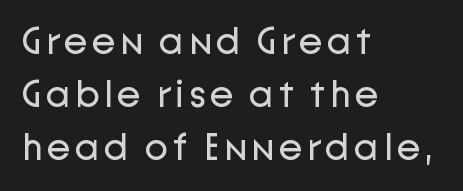
The image shows 39 px regular-weight sans-serif type, upright; set left-aligned, normal line spacing (1.36x), not underlined; low stroke contrast and a medium x-height.
